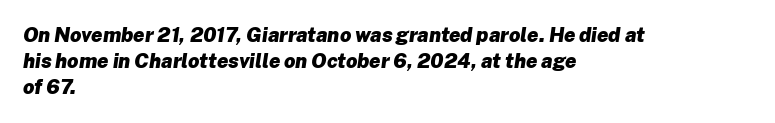
The rendering uses a moderate line-height, typical for paragraphs. The face used here is rendered with its standard letterfit. Beneath every word, the page is bare. The passage shown is emphatically bold. An italicized treatment has been applied to the whole sample. Teacher's note: observe the even left margin — that is flush-left alignment.
